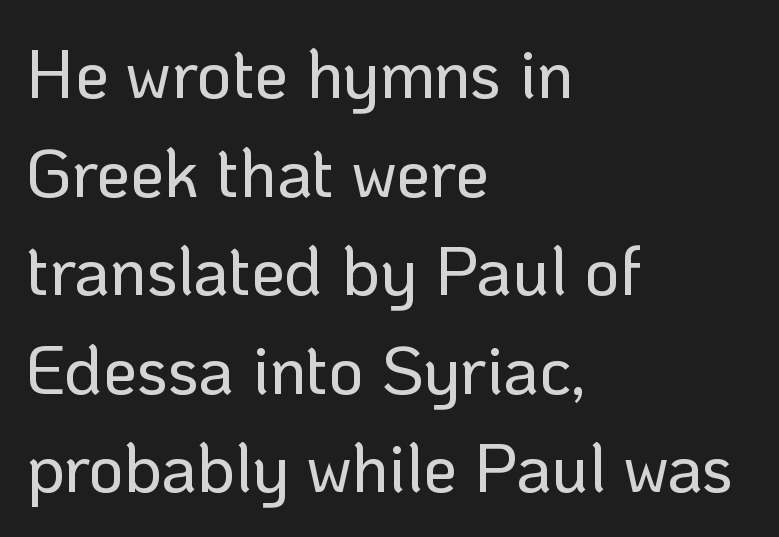
{"serif": "no", "italic": "no", "width": "normal", "stroke_contrast": "low", "x_height": "medium", "monospaced": "no", "underline": "no", "align": "left", "line_spacing": "normal", "line_spacing_ratio": 1.45, "letter_spacing": "normal", "letter_spacing_em": 0.0, "glyph_px": 68}
